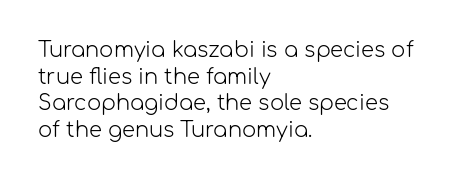
Summary of weight: not heavy and not bold. The vertical gap from one line to the next is medium. The type is set solid horizontally, with unmodified tracking. No italicization has been applied; the sample stays upright. The paragraph shown leans on its left margin. The gap between lines stays unmarked.
